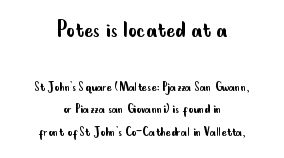
Q: Is the text bold? A: No.
Q: Is the text italic (slanted)? A: No, it is upright.
Q: Is the text underlined? A: No.
Q: How is the paragraph aligned? A: Centered.
Q: Is the spacing between letters normal or unusually wide? A: Normal.
Q: Is the spacing between lines tight, normal or loose? A: Normal.
Q: Which block of text is set in a larger size, the first (top) or the second (bottom)? A: The first (top) one.
